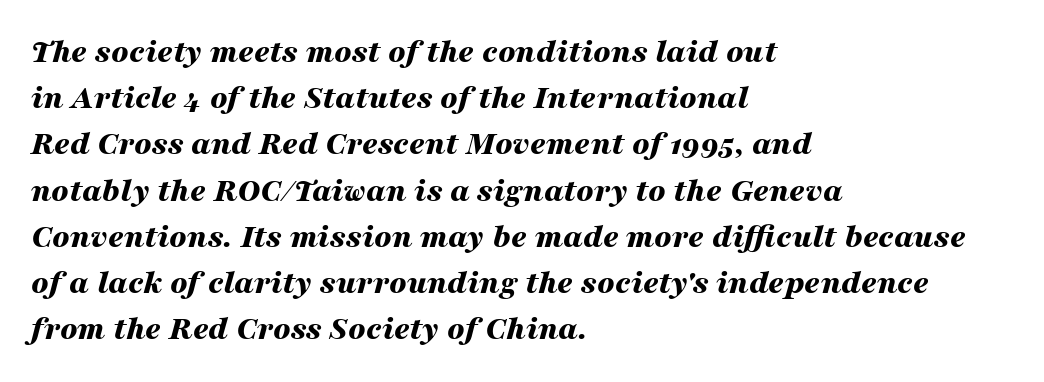
The image shows 34 px bold, wide type, italic (leaning right); set left-aligned, normal line spacing (1.36x), normal letter spacing, not underlined; medium stroke contrast and a medium x-height.
